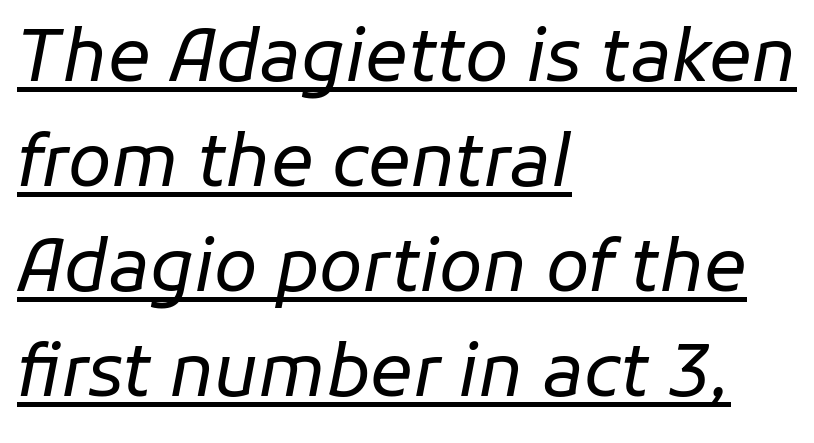
{"italic": "yes", "lean": "right", "slant_degrees": 11, "bold": "no", "weight": "regular", "width": "normal", "stroke_contrast": "low", "x_height": "medium", "monospaced": "no", "underline": "yes", "align": "left", "line_spacing": "normal", "line_spacing_ratio": 1.48, "letter_spacing": "normal", "letter_spacing_em": 0.0, "glyph_px": 71}
